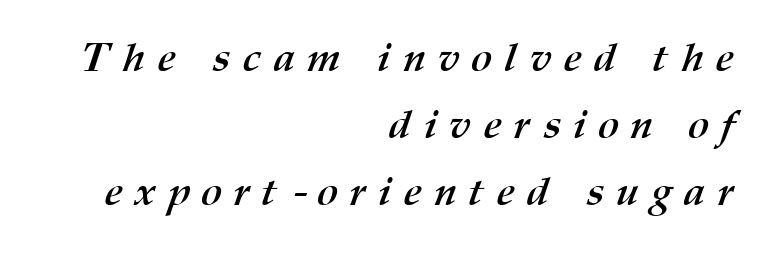
The image shows 40 px semibold type; set right-aligned, normal line spacing (1.67x), unusually wide letter spacing (+0.31 em), not underlined; medium stroke contrast and a medium x-height.
